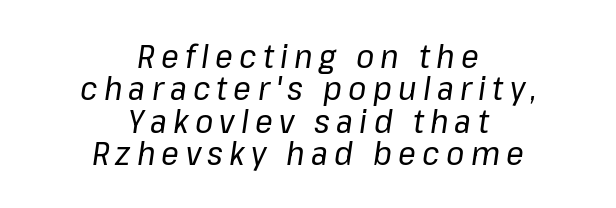
{"italic": "yes", "lean": "right", "slant_degrees": 8, "bold": "no", "weight": "regular", "width": "normal", "stroke_contrast": "low", "x_height": "medium", "monospaced": "no", "underline": "no", "align": "center", "line_spacing": "tight", "line_spacing_ratio": 0.98, "glyph_px": 33}
